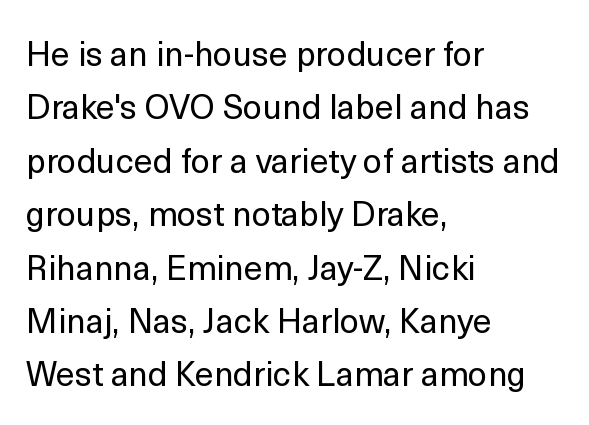
Do the letters lean? They stand straight. Has an underline been added? It has not. Does the leading feel generous? No, just average. Regarding serifs, this sample does without them. Notice how the passage keeps a crisp vertical edge on the left only. The passage shown is typed in a proportional face where columns would drift.
